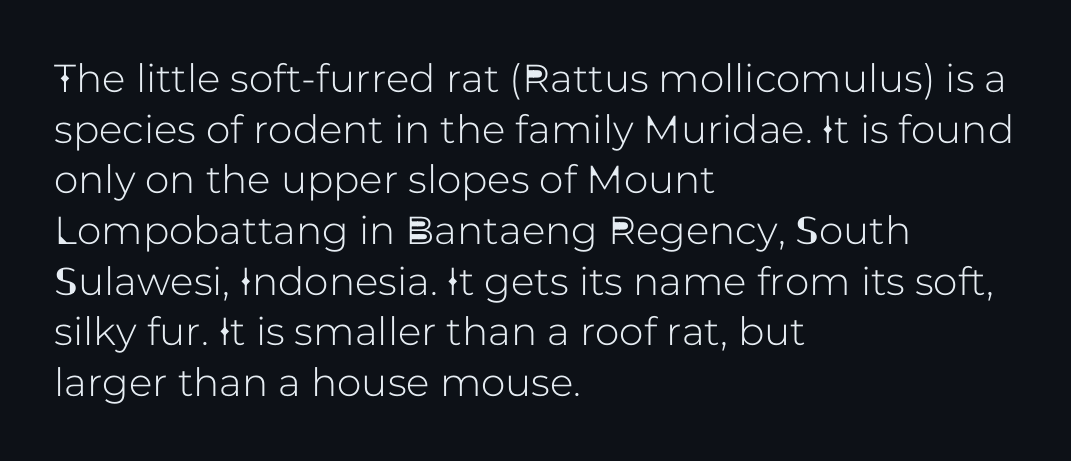
The image shows 39 px sans-serif type, upright; set left-aligned, normal line spacing (1.3x), normal letter spacing, not underlined; low stroke contrast and a medium x-height.
